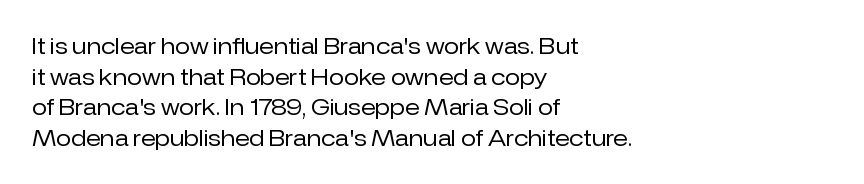
Here the glyphs are tracked normally, forming tight word shapes. This sample keeps an unexceptional amount of space between lines. Every character sits straight up, as roman type does. Each stroke keeps to a modest, everyday thickness or less. This rendering uses left alignment, leaving the right contour irregular. Descenders are the only things crossing below the line.
